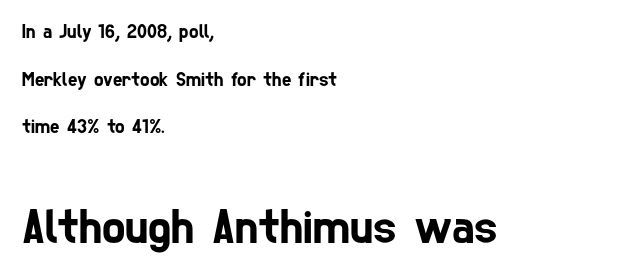
The image shows 49 px condensed sans-serif type; set left-aligned, loose line spacing (2.38x), normal letter spacing, not underlined; the second (bottom) block is 2.45x larger; low stroke contrast and a medium x-height.
